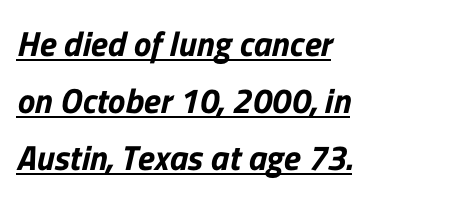
You can see a thin bar hugging the bottom of the glyphs. Varying glyph widths throughout — classic text-font behaviour. What kind of face is this? One without serifs — a sans. Default kerning and tracking; the words read as compact shapes.
